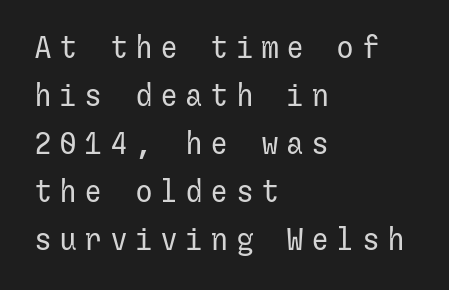
{"serif": "no", "italic": "no", "bold": "no", "weight": "regular", "width": "normal", "stroke_contrast": "low", "x_height": "medium", "underline": "no", "align": "left", "line_spacing": "normal", "line_spacing_ratio": 1.6, "letter_spacing": "wide", "letter_spacing_em": 0.24, "glyph_px": 30}
